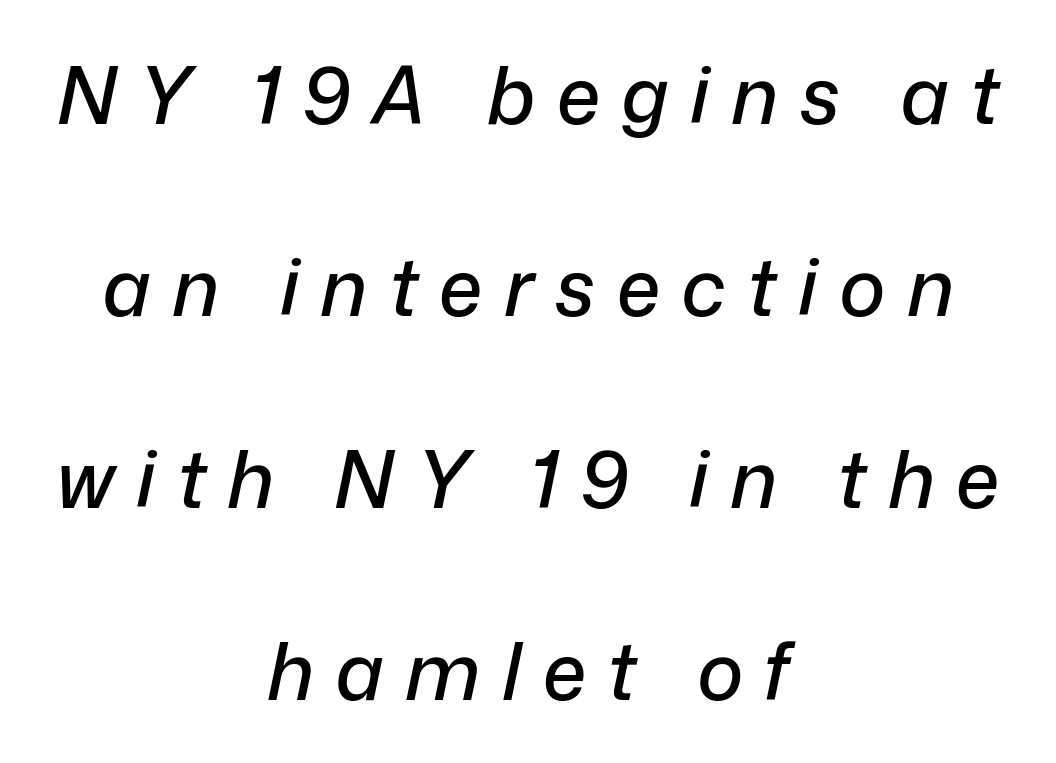
Descenders hang freely into open space. What stands out about the letter spacing? Its width — letters are far apart. Each line is balanced around a shared central axis. Vertically, the passage feels expansive, rows floating well apart. Character widths vary here, with narrow letters taking less room than wide ones. Does the lettering tilt? It does — this is italic.
